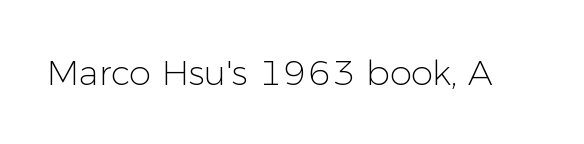
The image shows 35 px light sans-serif type, upright; set normal letter spacing, not underlined; low stroke contrast and a medium x-height.
